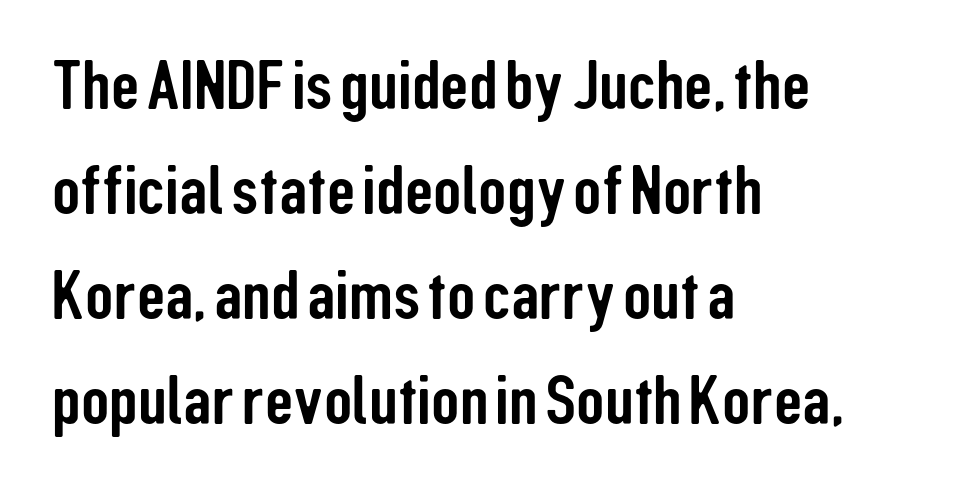
{"serif": "no", "italic": "no", "width": "condensed", "stroke_contrast": "low", "x_height": "medium", "monospaced": "no", "underline": "no", "align": "left", "line_spacing": "normal", "line_spacing_ratio": 1.5, "letter_spacing": "normal", "letter_spacing_em": 0.0, "glyph_px": 70}
